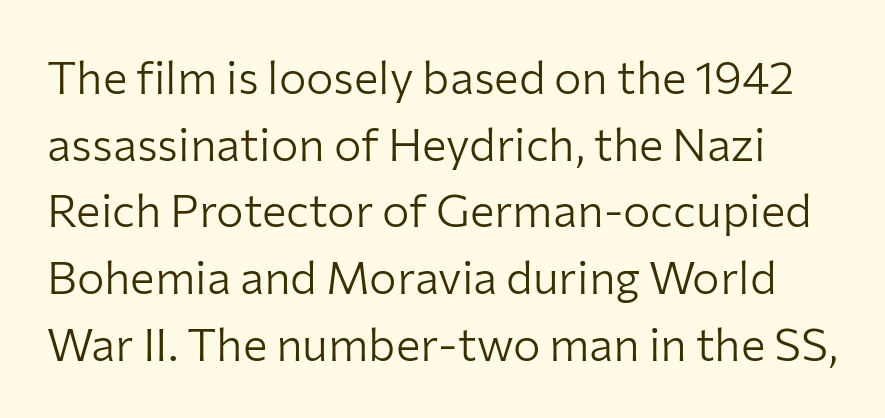
Q: Is the text bold? A: No.
Q: Is the text italic (slanted)? A: No, it is upright.
Q: Is the typeface a serif or a sans-serif typeface? A: Sans-serif.
Q: Is the text underlined? A: No.
Q: Is the spacing between letters normal or unusually wide? A: Normal.
Q: Is the spacing between lines tight, normal or loose? A: Normal.
Q: Width (condensed, normal, or wide)? A: Normal.
Q: Stroke contrast? A: Low.
Q: x-height? A: Medium.
Q: Monospaced? A: No.
